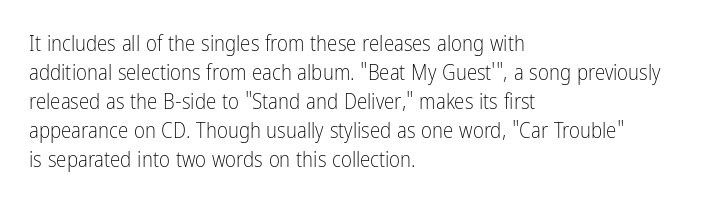
Q: Is the text bold? A: No.
Q: Is the text italic (slanted)? A: No, it is upright.
Q: Is the text underlined? A: No.
Q: How is the paragraph aligned? A: Left-aligned.
Q: Is the spacing between letters normal or unusually wide? A: Normal.
Q: Is the spacing between lines tight, normal or loose? A: Normal.
